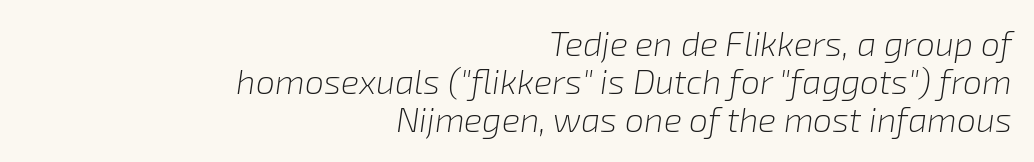
Q: Is the text bold? A: No.
Q: Is the text italic (slanted)? A: Yes, it leans right by about 8 degrees.
Q: Is the text underlined? A: No.
Q: How is the paragraph aligned? A: Right-aligned.
Q: Is the spacing between letters normal or unusually wide? A: Normal.
Q: Is the spacing between lines tight, normal or loose? A: Tight.
Q: Width (condensed, normal, or wide)? A: Normal.
Q: Stroke contrast? A: Low.
Q: x-height? A: Medium.
Q: Monospaced? A: No.
